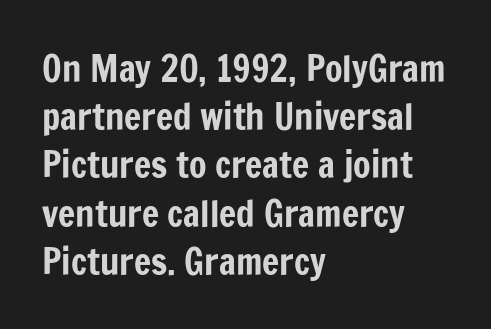
Q: Is the text italic (slanted)? A: No, it is upright.
Q: Is the typeface a serif or a sans-serif typeface? A: Sans-serif.
Q: Is the text underlined? A: No.
Q: How is the paragraph aligned? A: Left-aligned.
Q: Is the spacing between letters normal or unusually wide? A: Normal.
Q: Is the spacing between lines tight, normal or loose? A: Normal.
Q: Width (condensed, normal, or wide)? A: Condensed.
Q: Stroke contrast? A: Low.
Q: x-height? A: Medium.
Q: Monospaced? A: No.
